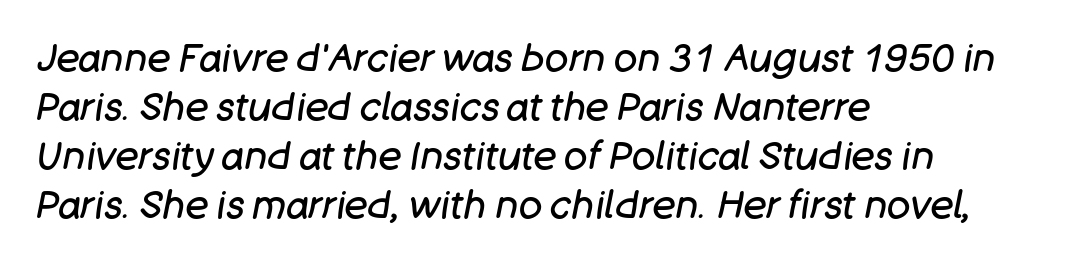
The image shows 39 px regular-weight type, italic (leaning right); set left-aligned, normal line spacing (1.26x), normal letter spacing, not underlined; low stroke contrast and a large x-height.
